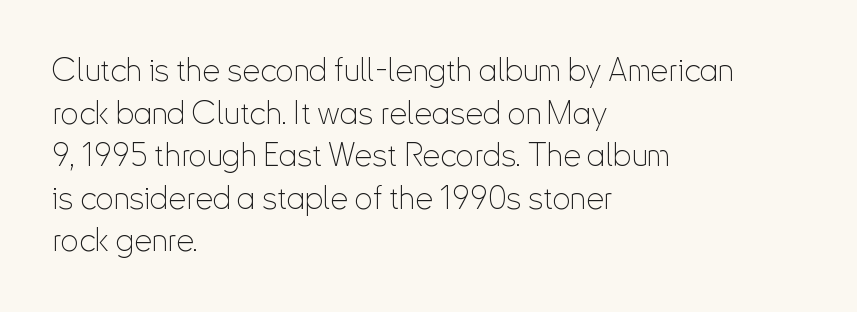
Is the block centered? No — it sits flush against the left margin. A bare baseline throughout the passage. Observe the absence of serifs on each vertical stroke in this sample. Caption: face not bold, strokes unweighted. Caption: standard tracking, unaltered. Do the characters align in a grid? No, the font is proportional.
